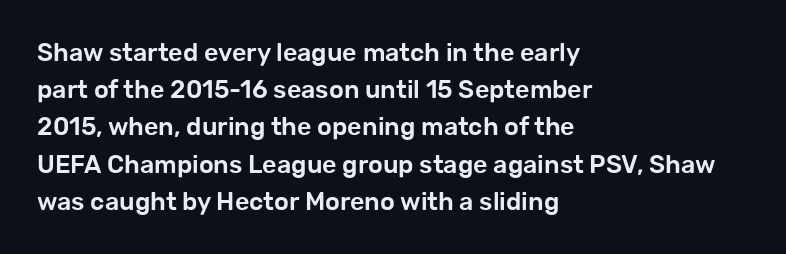
Q: Is the text italic (slanted)? A: No, it is upright.
Q: Is the text underlined? A: No.
Q: How is the paragraph aligned? A: Left-aligned.
Q: Is the spacing between letters normal or unusually wide? A: Normal.
Q: Is the spacing between lines tight, normal or loose? A: Normal.
